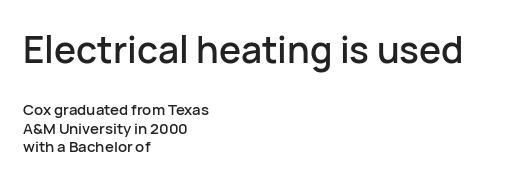
The specimen reads as upright at a glance. Any mark beneath the type? The region is blank. A sans-serif font was chosen for this passage. Between these two stacked blocks, the higher one wins on size. Each word holds together tightly as a unit, with standard inter-letter gaps. Vertically, the passage feels balanced, rows spaced as you'd expect.
